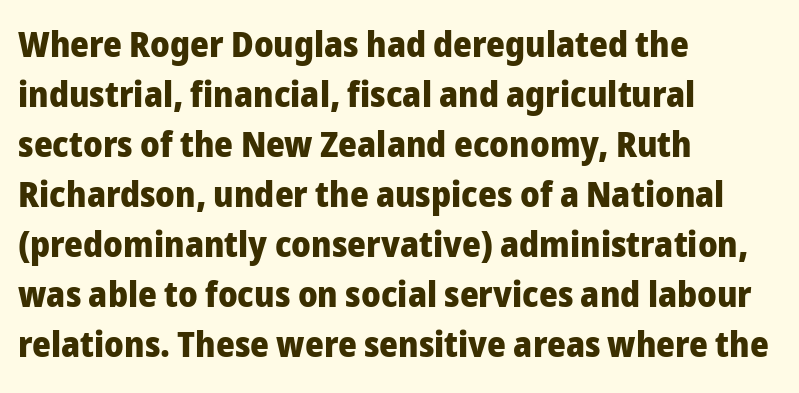
The image shows 36 px heavy sans-serif type, upright; set left-aligned, normal line spacing (1.39x), normal letter spacing, not underlined; low stroke contrast and a medium x-height.
